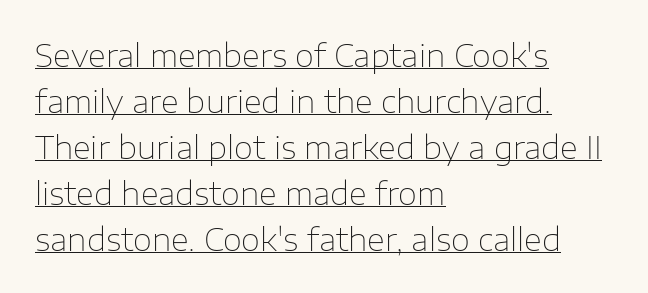
Q: Is the text bold? A: No.
Q: Is the text italic (slanted)? A: No, it is upright.
Q: Is the typeface a serif or a sans-serif typeface? A: Sans-serif.
Q: Is the text underlined? A: Yes.
Q: How is the paragraph aligned? A: Left-aligned.
Q: Is the spacing between letters normal or unusually wide? A: Normal.
Q: Is the spacing between lines tight, normal or loose? A: Normal.
Q: Width (condensed, normal, or wide)? A: Normal.
Q: Stroke contrast? A: Low.
Q: x-height? A: Medium.
Q: Monospaced? A: No.
